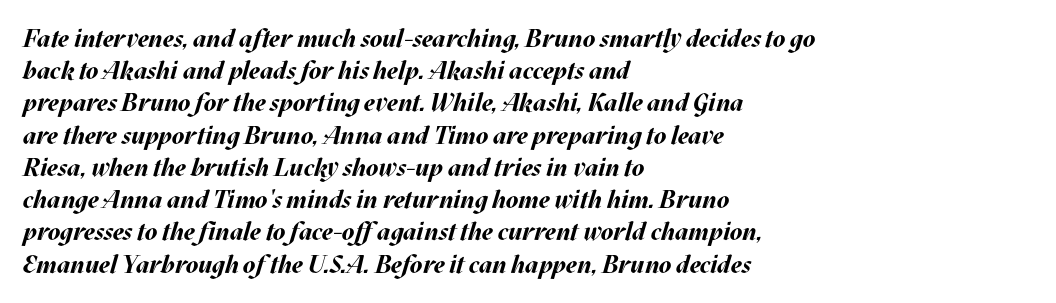
The image shows 25 px bold type, italic (leaning right); set left-aligned, normal line spacing (1.29x), normal letter spacing, not underlined.
